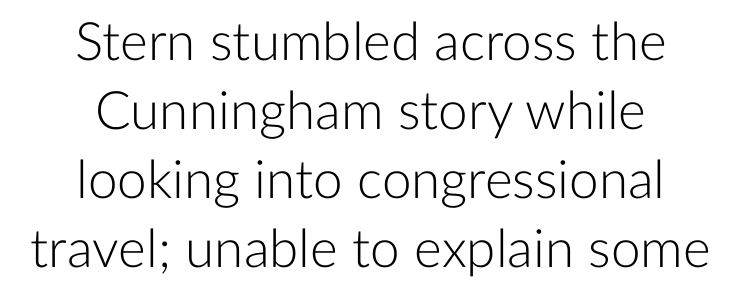
Q: Is the text bold? A: No.
Q: Is the text italic (slanted)? A: No, it is upright.
Q: Is the typeface a serif or a sans-serif typeface? A: Sans-serif.
Q: Is the text underlined? A: No.
Q: How is the paragraph aligned? A: Centered.
Q: Is the spacing between letters normal or unusually wide? A: Normal.
Q: Is the spacing between lines tight, normal or loose? A: Normal.
Q: Width (condensed, normal, or wide)? A: Normal.
Q: Stroke contrast? A: Low.
Q: x-height? A: Medium.
Q: Monospaced? A: No.
